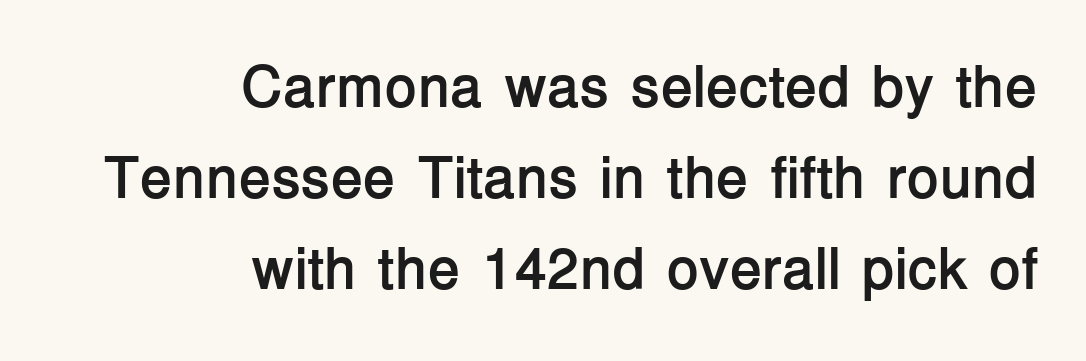
The image shows 59 px semibold sans-serif type, upright; set right-aligned, normal line spacing (1.54x), normal letter spacing, not underlined; low stroke contrast and a medium x-height.
